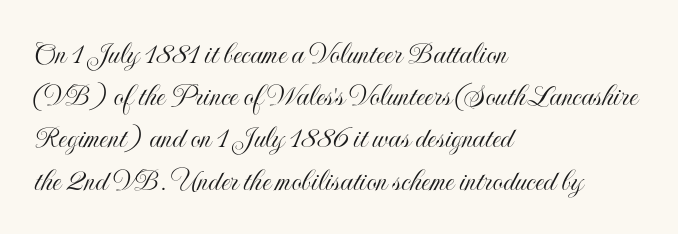
The image shows 33 px condensed type; set left-aligned, normal line spacing (1.28x), normal letter spacing, not underlined; a small x-height.
